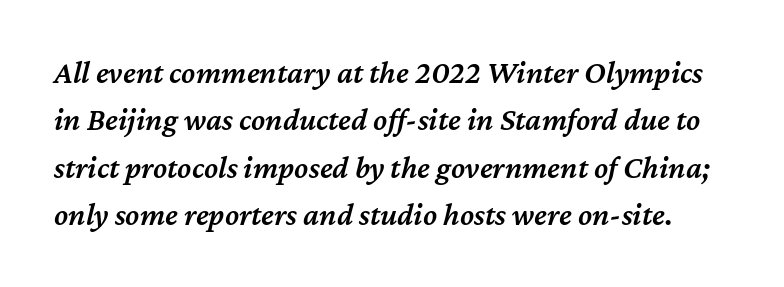
When letters slant like this, we call the style italic. These lines sit exactly where default settings would place them. Words appear dense and cohesive because spacing is normal. Summary of weight: moderately heavy, a semibold. A bare baseline throughout the passage.
